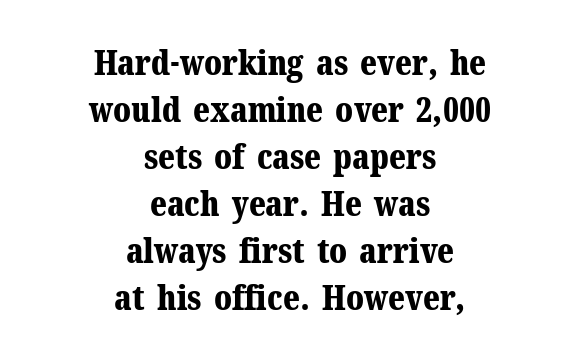
Q: Is the text bold? A: Yes.
Q: Is the text italic (slanted)? A: No, it is upright.
Q: Is the typeface a serif or a sans-serif typeface? A: Serif.
Q: Is the text underlined? A: No.
Q: How is the paragraph aligned? A: Centered.
Q: Is the spacing between letters normal or unusually wide? A: Normal.
Q: Is the spacing between lines tight, normal or loose? A: Normal.
Q: Width (condensed, normal, or wide)? A: Normal.
Q: Stroke contrast? A: Medium.
Q: x-height? A: Medium.
Q: Monospaced? A: No.
